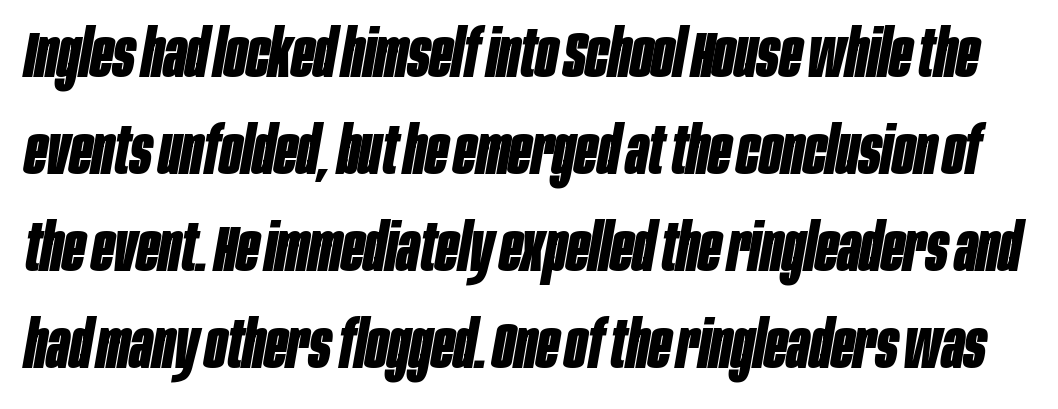
{"italic": "yes", "lean": "right", "slant_degrees": 10, "bold": "yes", "weight": "bold", "width": "condensed", "stroke_contrast": "low", "x_height": "large", "monospaced": "no", "underline": "no", "line_spacing": "normal", "line_spacing_ratio": 1.49, "letter_spacing": "normal", "letter_spacing_em": 0.0, "glyph_px": 65}
